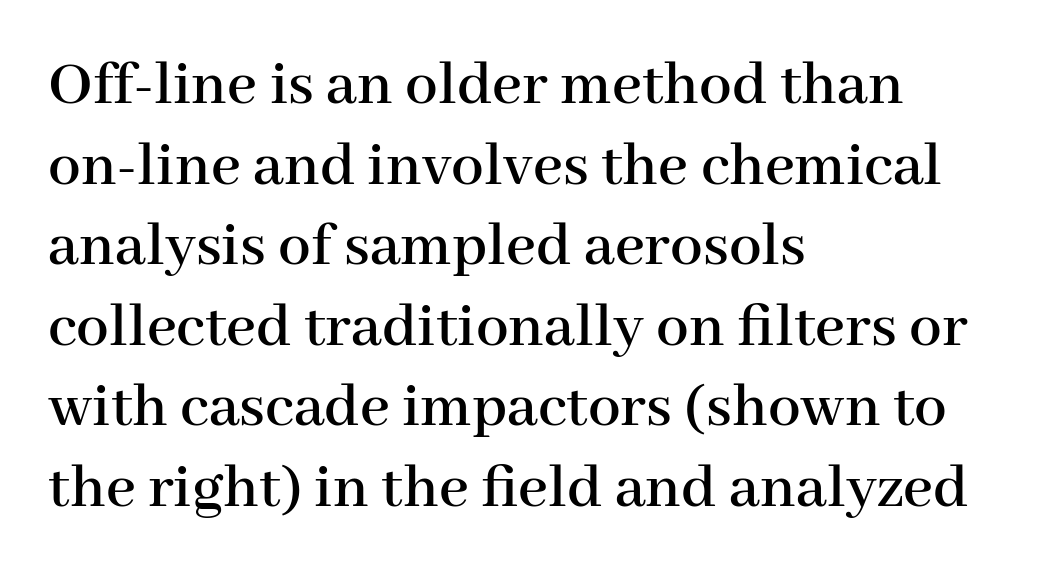
Q: Is the text italic (slanted)? A: No, it is upright.
Q: Is the typeface a serif or a sans-serif typeface? A: Serif.
Q: Is the text underlined? A: No.
Q: How is the paragraph aligned? A: Left-aligned.
Q: Is the spacing between letters normal or unusually wide? A: Normal.
Q: Width (condensed, normal, or wide)? A: Normal.
Q: Stroke contrast? A: High.
Q: x-height? A: Medium.
Q: Monospaced? A: No.
